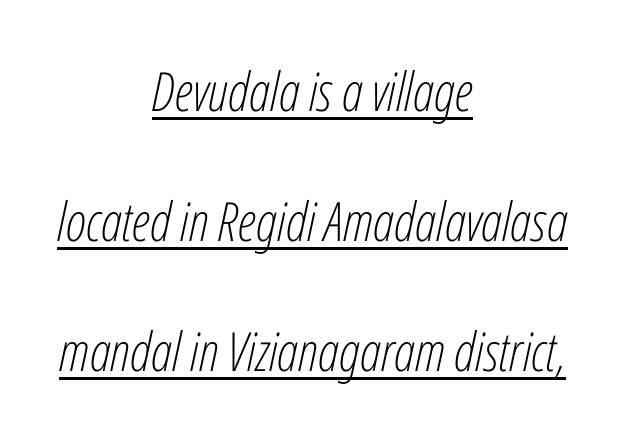
Q: Is the text bold? A: No.
Q: Is the text italic (slanted)? A: Yes, it leans right by about 12 degrees.
Q: Is the text underlined? A: Yes.
Q: How is the paragraph aligned? A: Centered.
Q: Is the spacing between letters normal or unusually wide? A: Normal.
Q: Is the spacing between lines tight, normal or loose? A: Loose.
Q: Width (condensed, normal, or wide)? A: Condensed.
Q: Stroke contrast? A: Low.
Q: x-height? A: Medium.
Q: Monospaced? A: No.
